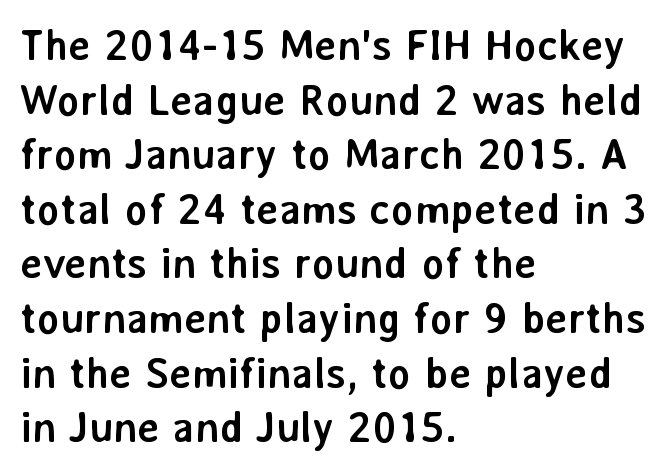
Are there feet on the stems? There aren't — it's a sans. Layout note: lines flush left. Rule under the text: the space is simply empty. The rendering keeps characters at their native spacing.
